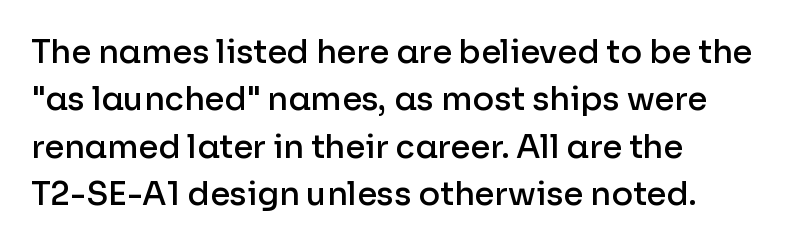
Q: Is the text bold? A: Semi-bold.
Q: Is the text italic (slanted)? A: No, it is upright.
Q: Is the typeface a serif or a sans-serif typeface? A: Sans-serif.
Q: Is the text underlined? A: No.
Q: How is the paragraph aligned? A: Left-aligned.
Q: Is the spacing between letters normal or unusually wide? A: Normal.
Q: Is the spacing between lines tight, normal or loose? A: Normal.
Q: Width (condensed, normal, or wide)? A: Normal.
Q: Stroke contrast? A: Low.
Q: x-height? A: Medium.
Q: Monospaced? A: No.
